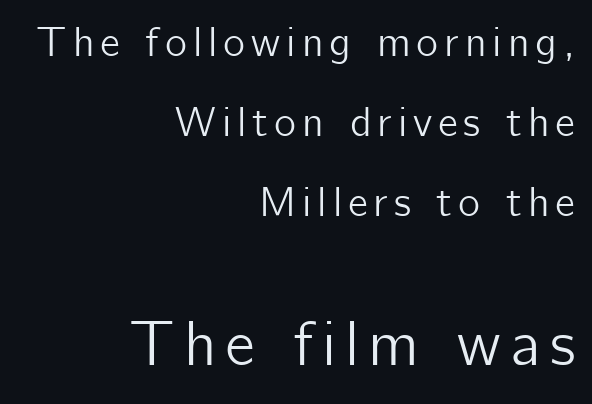
Q: Is the text italic (slanted)? A: No, it is upright.
Q: Is the typeface a serif or a sans-serif typeface? A: Sans-serif.
Q: Is the text underlined? A: No.
Q: How is the paragraph aligned? A: Right-aligned.
Q: Is the spacing between lines tight, normal or loose? A: Loose.
Q: Which block of text is set in a larger size, the first (top) or the second (bottom)? A: The second (bottom) one.
Q: Width (condensed, normal, or wide)? A: Normal.
Q: Stroke contrast? A: Low.
Q: x-height? A: Medium.
Q: Monospaced? A: No.
